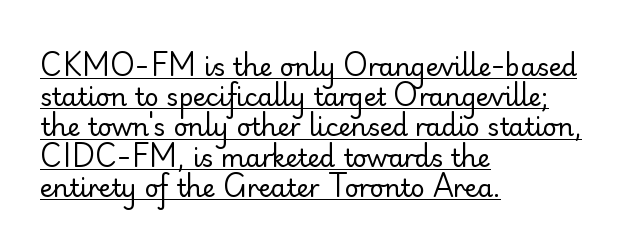
Vertical strokes here are truly vertical. Every word sits above its own underline. Vertical stems look standard width or narrower in stroke. The typesetter chose a ragged-right arrangement here. Spacing between characters is what you'd get straight out of the box.
